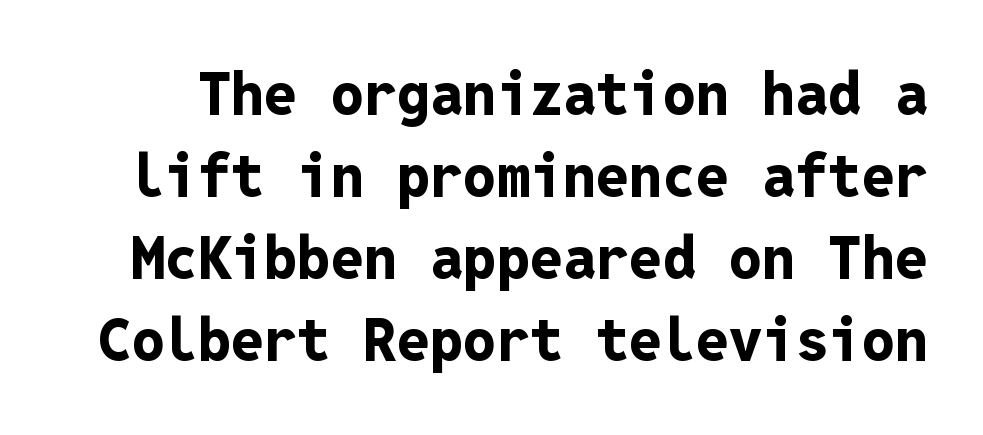
{"serif": "no", "italic": "no", "bold": "yes", "weight": "bold", "width": "normal", "stroke_contrast": "low", "x_height": "medium", "monospaced": "yes", "underline": "no", "line_spacing": "normal", "line_spacing_ratio": 1.39, "letter_spacing": "normal", "letter_spacing_em": 0.0, "glyph_px": 59}
